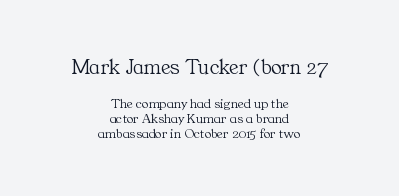
Q: Is the text bold? A: No.
Q: Is the text italic (slanted)? A: No, it is upright.
Q: Is the text underlined? A: No.
Q: How is the paragraph aligned? A: Centered.
Q: Is the spacing between letters normal or unusually wide? A: Normal.
Q: Is the spacing between lines tight, normal or loose? A: Tight.
Q: Which block of text is set in a larger size, the first (top) or the second (bottom)? A: The first (top) one.
